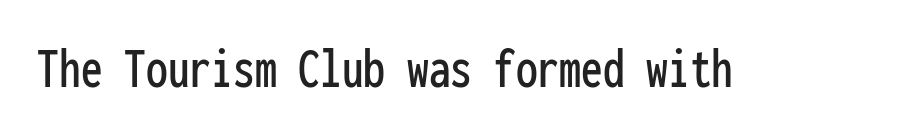
Every stem runs plumb, perpendicular to the baseline. Between one letter and the next there's only the usual sliver of space. Lines of text with bare space underneath. Think of a typewriter: that constant character pitch is what you see here. The letters carry no serifs — their stems end cleanly without finishing strokes.
